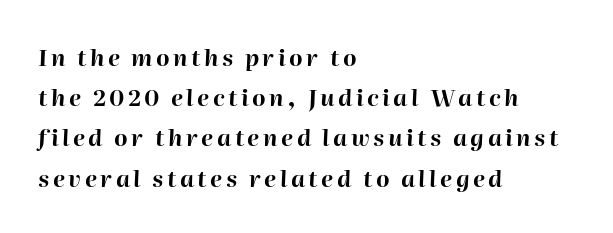
The image shows 23 px bold type, italic (leaning right); set left-aligned, line spacing 1.75x, not underlined.
